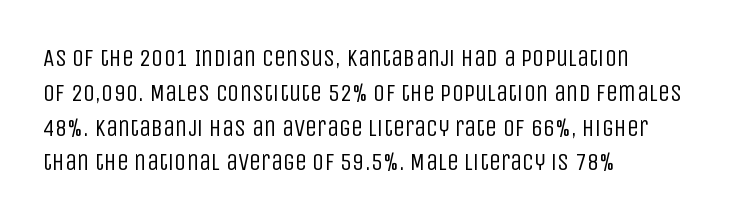
Summary of weight: not heavy and not bold. The passage shown stacks its lines at a standard gap. Upright lettering throughout. Tracking value appears to be zero — textbook default spacing.
